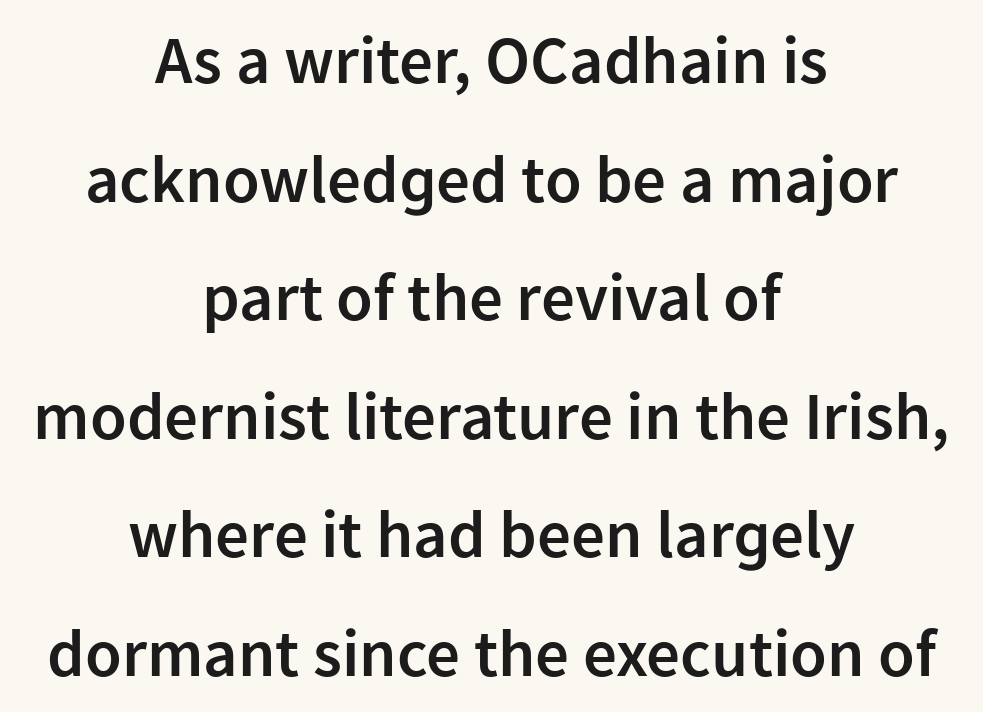
Type style note: lacks serifs. Here the designer chose a conventional face with non-uniform glyph widths. A typesetter would call this zero additional tracking. Each line is balanced around a shared central axis.
